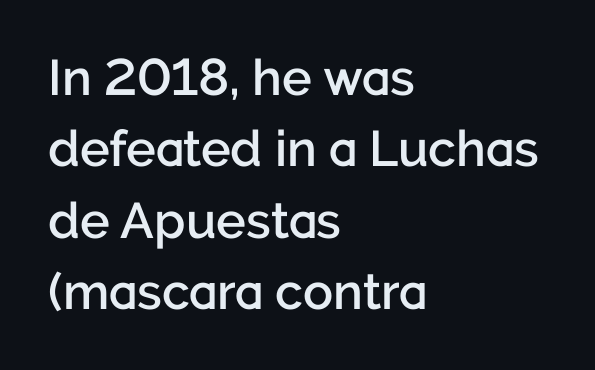
Q: Is the text bold? A: Semi-bold.
Q: Is the text italic (slanted)? A: No, it is upright.
Q: Is the typeface a serif or a sans-serif typeface? A: Sans-serif.
Q: Is the text underlined? A: No.
Q: How is the paragraph aligned? A: Left-aligned.
Q: Is the spacing between letters normal or unusually wide? A: Normal.
Q: Is the spacing between lines tight, normal or loose? A: Normal.
Q: Width (condensed, normal, or wide)? A: Normal.
Q: Stroke contrast? A: Low.
Q: x-height? A: Medium.
Q: Monospaced? A: No.
